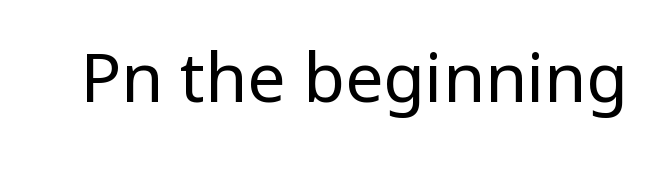
{"serif": "no", "italic": "no", "bold": "no", "weight": "regular", "width": "condensed", "stroke_contrast": "low", "x_height": "large", "monospaced": "no", "underline": "no", "letter_spacing": "normal", "letter_spacing_em": 0.0, "glyph_px": 68}
